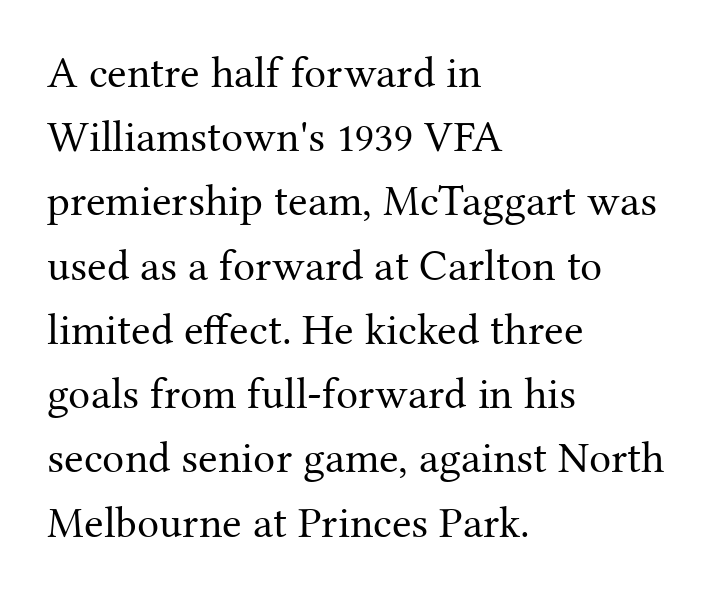
The image shows 44 px regular-weight serif type, upright; set left-aligned, normal line spacing (1.46x), normal letter spacing, not underlined; medium stroke contrast and a medium x-height.
